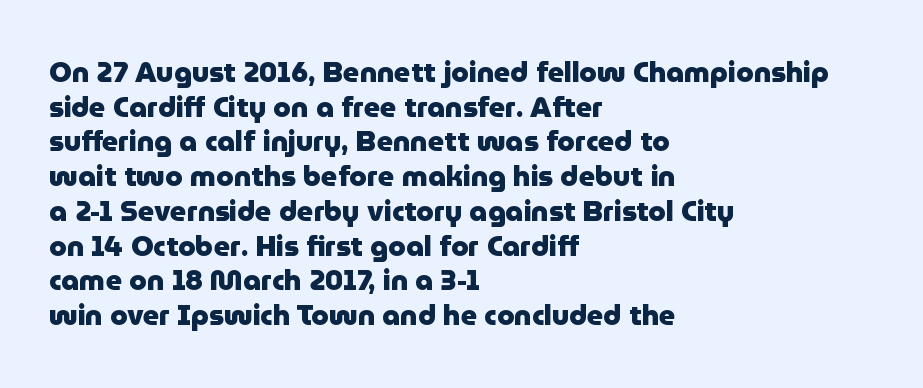
Q: Is the text bold? A: Yes.
Q: Is the text italic (slanted)? A: No, it is upright.
Q: Is the typeface a serif or a sans-serif typeface? A: Sans-serif.
Q: Is the text underlined? A: No.
Q: How is the paragraph aligned? A: Left-aligned.
Q: Is the spacing between letters normal or unusually wide? A: Normal.
Q: Width (condensed, normal, or wide)? A: Normal.
Q: Stroke contrast? A: Low.
Q: x-height? A: Medium.
Q: Monospaced? A: No.
